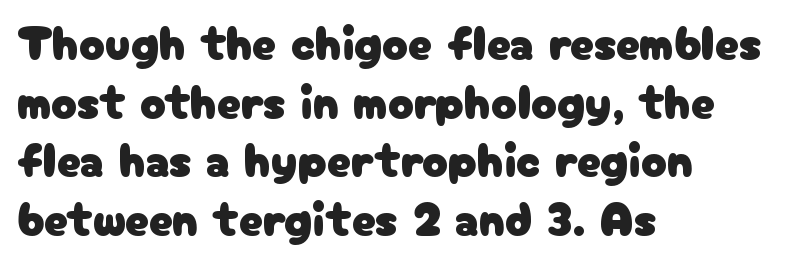
The image shows 48 px sans-serif type, upright; set left-aligned, line spacing 1.22x, normal letter spacing, not underlined; low stroke contrast and a medium x-height.
